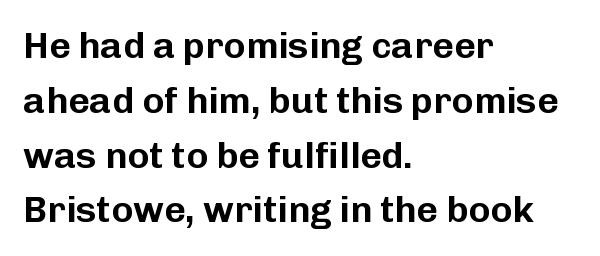
{"serif": "no", "italic": "no", "width": "normal", "stroke_contrast": "low", "x_height": "medium", "monospaced": "no", "underline": "no", "align": "left", "line_spacing": "normal", "line_spacing_ratio": 1.48, "letter_spacing": "normal", "letter_spacing_em": 0.0, "glyph_px": 37}
